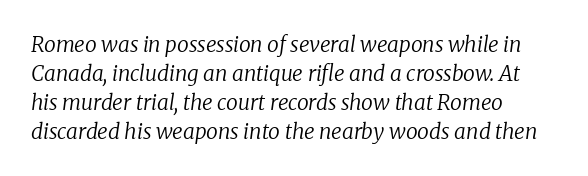
Q: Is the text bold? A: No.
Q: Is the text italic (slanted)? A: Yes, it leans right by about 8 degrees.
Q: Is the text underlined? A: No.
Q: How is the paragraph aligned? A: Left-aligned.
Q: Is the spacing between letters normal or unusually wide? A: Normal.
Q: Is the spacing between lines tight, normal or loose? A: Normal.
